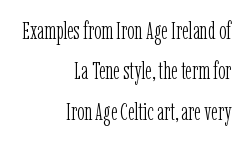
Q: Is the text bold? A: No.
Q: Is the text italic (slanted)? A: No, it is upright.
Q: Is the text underlined? A: No.
Q: How is the paragraph aligned? A: Right-aligned.
Q: Is the spacing between letters normal or unusually wide? A: Normal.
Q: Is the spacing between lines tight, normal or loose? A: Normal.
